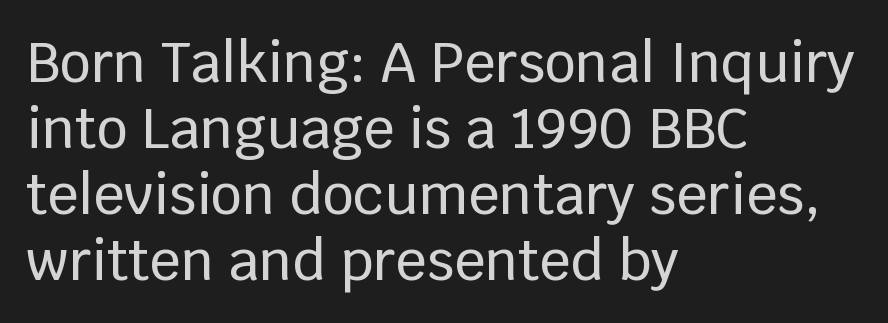
The image shows 55 px sans-serif type, upright; set left-aligned, line spacing 1.2x, normal letter spacing, not underlined; low stroke contrast and a large x-height.
